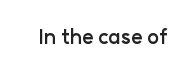
{"italic": "no", "bold": "yes", "underline": "no", "letter_spacing": "normal", "letter_spacing_em": 0.0, "glyph_px": 20}
